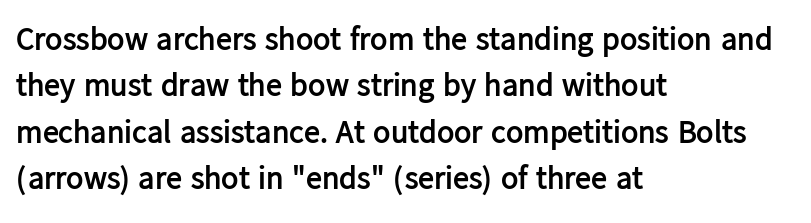
The image shows 32 px semibold sans-serif type, upright; set left-aligned, normal line spacing (1.45x), normal letter spacing, not underlined; low stroke contrast and a medium x-height.
